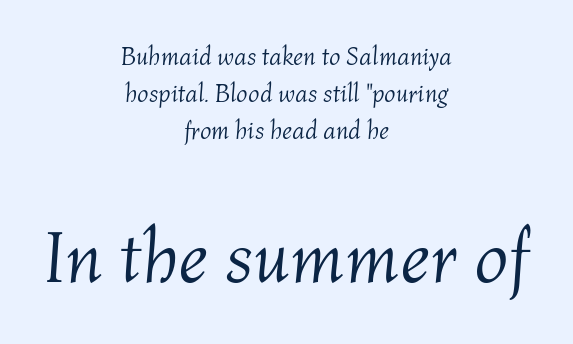
{"italic": "yes", "lean": "right", "slant_degrees": 4, "bold": "no", "weight": "light", "width": "normal", "stroke_contrast": "medium", "x_height": "medium", "monospaced": "no", "underline": "no", "align": "center", "line_spacing": "normal", "line_spacing_ratio": 1.48, "letter_spacing": "normal", "letter_spacing_em": 0.0, "larger_block": "second", "size_ratio": 3.0, "glyph_px": 75}
